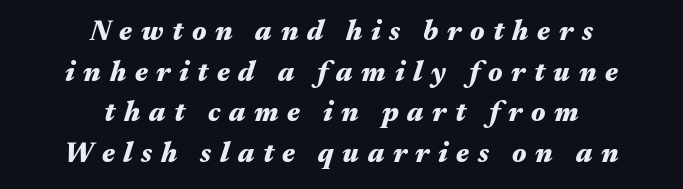
The gap between lines stays unmarked. Weight check: bold — yes, fully. Casual observation: everything's sitting right in the middle. The letters are spread apart with noticeably loose tracking. This block has exactly the height ordinary leading produces.
